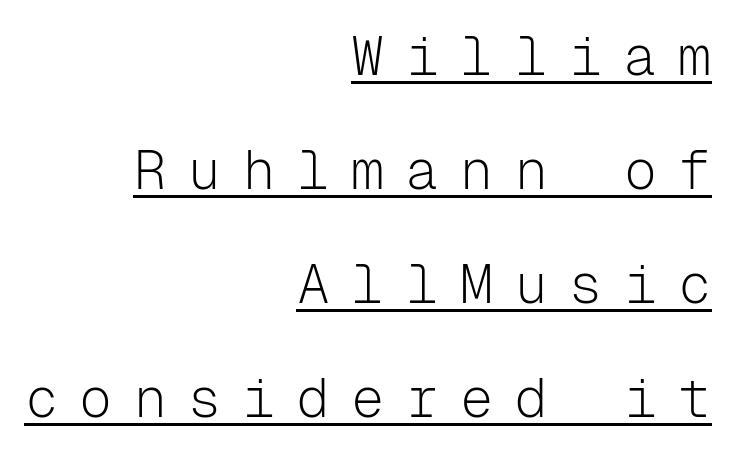
Q: Is the text bold? A: No.
Q: Is the text italic (slanted)? A: No, it is upright.
Q: Is the typeface a serif or a sans-serif typeface? A: Sans-serif.
Q: Is the text underlined? A: Yes.
Q: How is the paragraph aligned? A: Right-aligned.
Q: Is the spacing between letters normal or unusually wide? A: Unusually wide.
Q: Is the spacing between lines tight, normal or loose? A: Loose.
Q: Width (condensed, normal, or wide)? A: Normal.
Q: Stroke contrast? A: Low.
Q: x-height? A: Medium.
Q: Monospaced? A: Yes.
